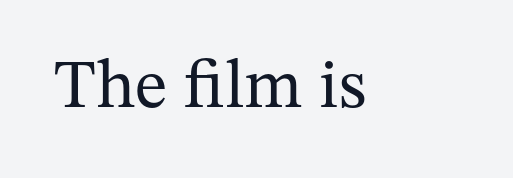
The image shows 69 px regular-weight serif type, upright; set normal letter spacing, not underlined; medium stroke contrast and a medium x-height.
